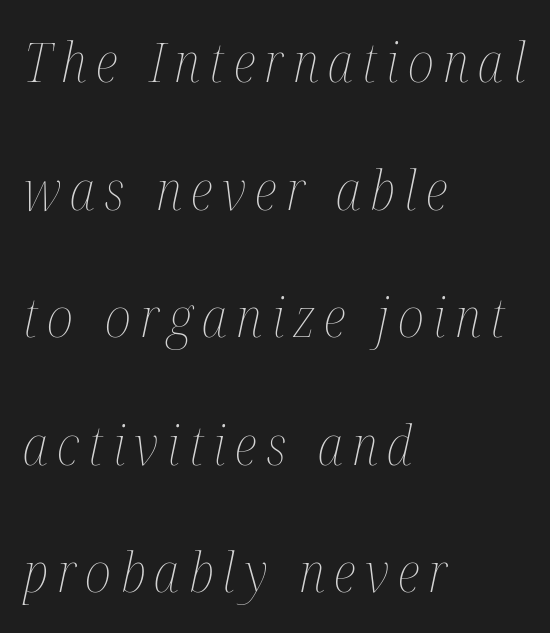
The image shows 55 px thin, condensed type, italic (leaning right); set left-aligned, loose line spacing (2.32x), not underlined; medium stroke contrast and a medium x-height.
